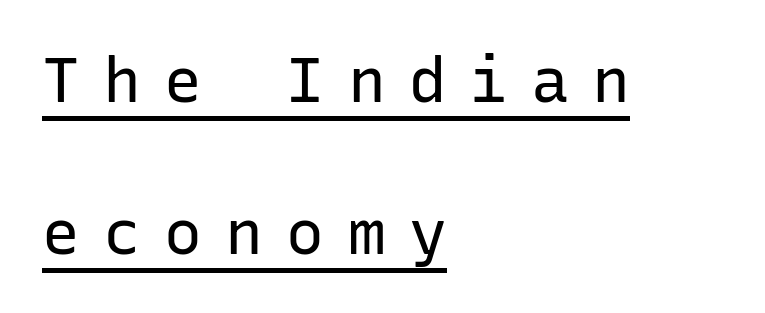
{"serif": "no", "italic": "no", "bold": "no", "weight": "regular", "width": "normal", "stroke_contrast": "low", "x_height": "medium", "monospaced": "yes", "underline": "yes", "align": "left", "line_spacing": "loose", "line_spacing_ratio": 2.42, "letter_spacing": "wide", "letter_spacing_em": 0.37, "glyph_px": 63}
